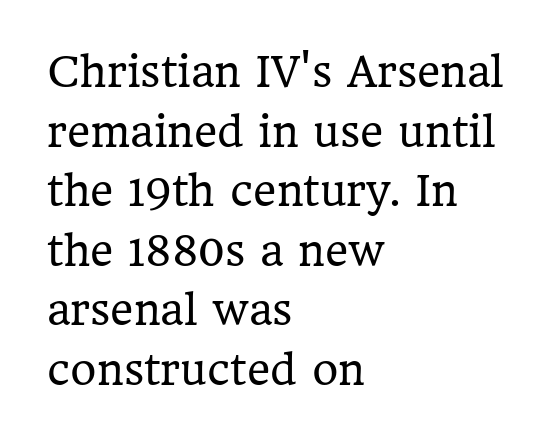
Q: Is the text bold? A: No.
Q: Is the text italic (slanted)? A: No, it is upright.
Q: Is the typeface a serif or a sans-serif typeface? A: Serif.
Q: Is the text underlined? A: No.
Q: How is the paragraph aligned? A: Left-aligned.
Q: Is the spacing between letters normal or unusually wide? A: Normal.
Q: Is the spacing between lines tight, normal or loose? A: Normal.
Q: Width (condensed, normal, or wide)? A: Normal.
Q: Stroke contrast? A: Low.
Q: x-height? A: Medium.
Q: Monospaced? A: No.
